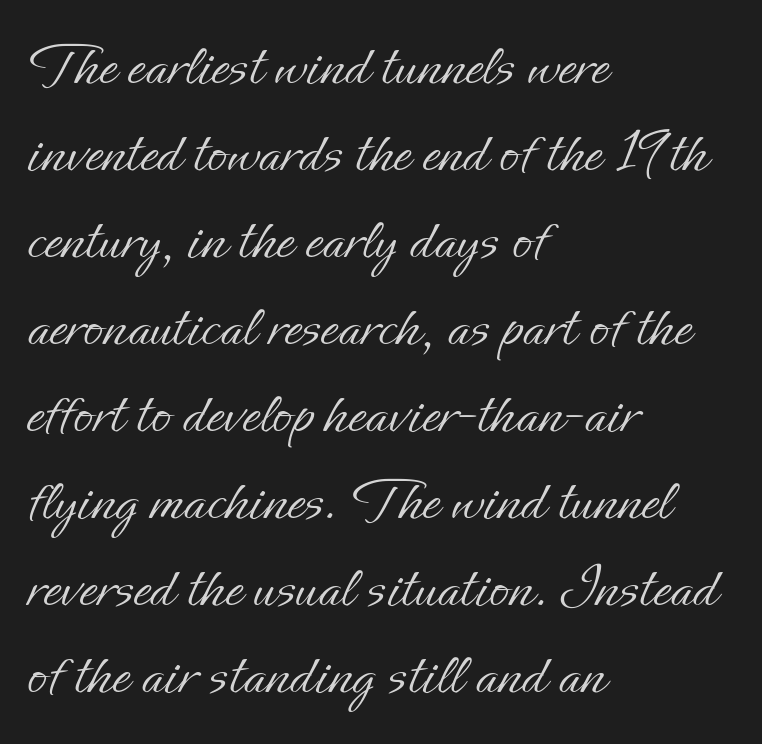
Students, observe: this is what conventionally led text looks like. Reading down the block, your eye returns to a fixed left position each line. Nothing unusual about the tracking: characters are spaced as the font intends. The rendering uses natural spacing where letterforms have individual widths. Quick note: underline off.
